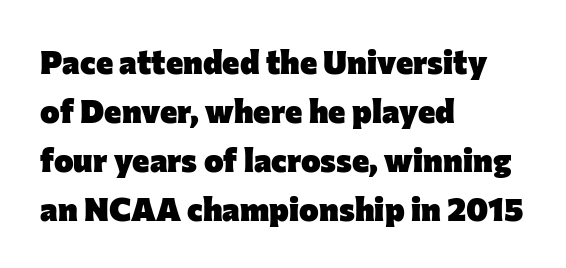
Q: Is the text bold? A: Yes.
Q: Is the text italic (slanted)? A: No, it is upright.
Q: Is the typeface a serif or a sans-serif typeface? A: Sans-serif.
Q: Is the text underlined? A: No.
Q: How is the paragraph aligned? A: Left-aligned.
Q: Is the spacing between letters normal or unusually wide? A: Normal.
Q: Is the spacing between lines tight, normal or loose? A: Normal.
Q: Width (condensed, normal, or wide)? A: Normal.
Q: Stroke contrast? A: Low.
Q: x-height? A: Medium.
Q: Monospaced? A: No.
